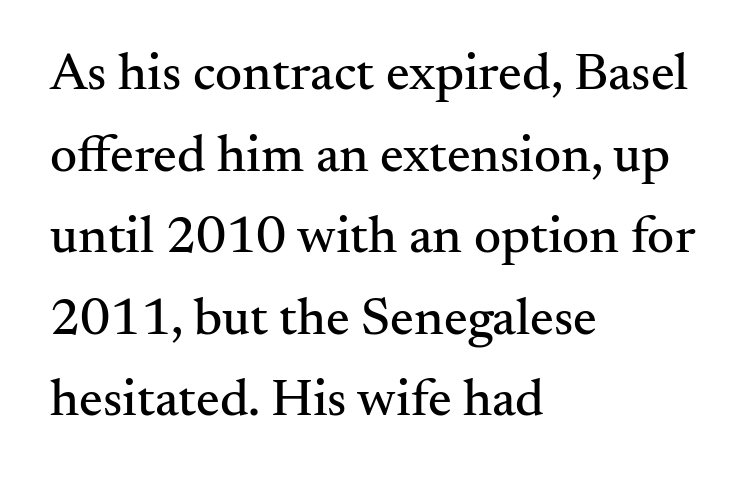
The image shows 53 px serif type, upright; set left-aligned, normal line spacing (1.54x), normal letter spacing, not underlined; medium stroke contrast and a small x-height.
